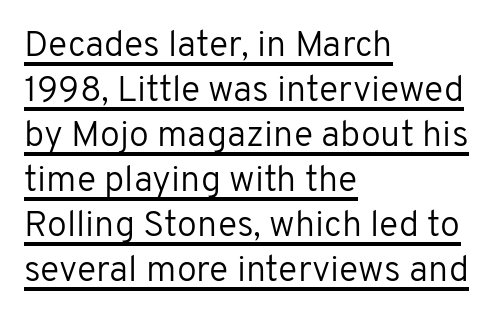
{"serif": "no", "italic": "no", "bold": "no", "weight": "regular", "width": "normal", "stroke_contrast": "low", "x_height": "medium", "monospaced": "no", "underline": "yes", "align": "left", "line_spacing": "normal", "line_spacing_ratio": 1.25, "letter_spacing": "normal", "letter_spacing_em": 0.0, "glyph_px": 36}
